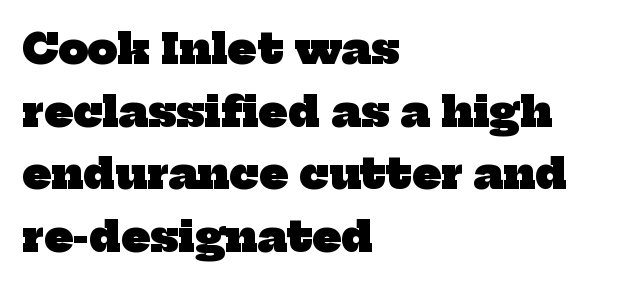
Q: Is the text bold? A: Yes.
Q: Is the typeface a serif or a sans-serif typeface? A: Serif.
Q: Is the text underlined? A: No.
Q: How is the paragraph aligned? A: Left-aligned.
Q: Is the spacing between letters normal or unusually wide? A: Normal.
Q: Is the spacing between lines tight, normal or loose? A: Normal.
Q: Width (condensed, normal, or wide)? A: Normal.
Q: Stroke contrast? A: Low.
Q: x-height? A: Medium.
Q: Monospaced? A: No.
